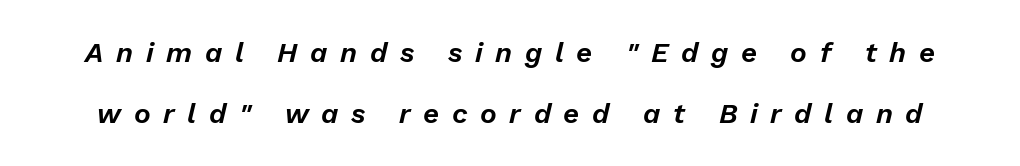
{"italic": "yes", "lean": "right", "slant_degrees": 13, "width": "normal", "stroke_contrast": "low", "x_height": "medium", "monospaced": "no", "underline": "no", "line_spacing": "loose", "line_spacing_ratio": 2.18, "letter_spacing": "wide", "letter_spacing_em": 0.45, "glyph_px": 28}
